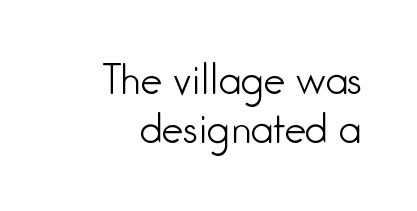
{"serif": "no", "italic": "no", "bold": "no", "weight": "light", "width": "condensed", "stroke_contrast": "low", "x_height": "medium", "monospaced": "no", "underline": "no", "align": "right", "line_spacing": "normal", "line_spacing_ratio": 1.26, "letter_spacing": "normal", "letter_spacing_em": 0.0, "glyph_px": 39}
